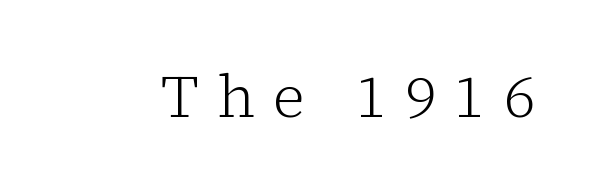
The image shows 60 px light serif type, upright; set unusually wide letter spacing (+0.3 em), not underlined; low stroke contrast and a medium x-height.
